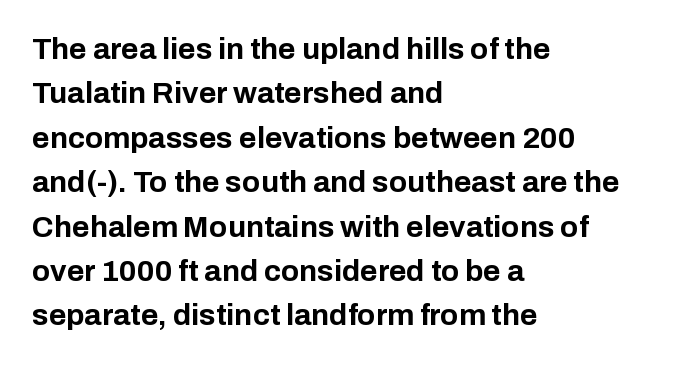
{"serif": "no", "italic": "no", "bold": "yes", "weight": "bold", "width": "normal", "stroke_contrast": "low", "x_height": "medium", "monospaced": "no", "underline": "no", "align": "left", "line_spacing": "normal", "line_spacing_ratio": 1.48, "letter_spacing": "normal", "letter_spacing_em": 0.0, "glyph_px": 30}
